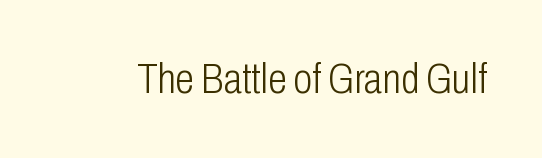
{"serif": "no", "italic": "no", "bold": "no", "weight": "light", "width": "condensed", "stroke_contrast": "low", "x_height": "medium", "monospaced": "no", "underline": "no", "letter_spacing": "normal", "letter_spacing_em": 0.0, "glyph_px": 43}
